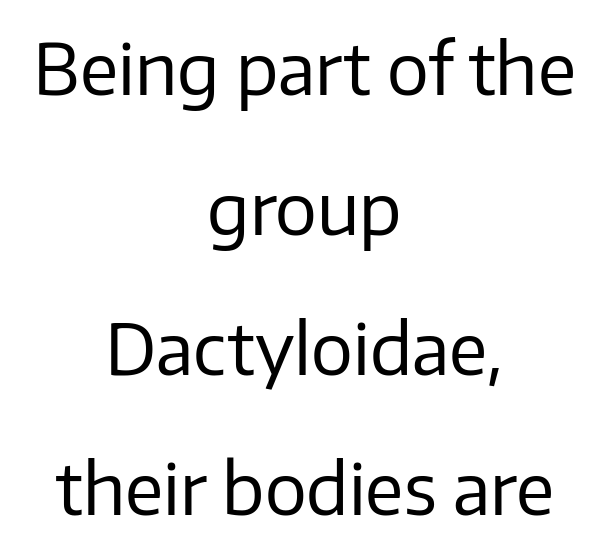
{"serif": "no", "italic": "no", "bold": "no", "weight": "regular", "width": "normal", "stroke_contrast": "low", "x_height": "medium", "monospaced": "no", "underline": "no", "align": "center", "line_spacing": "loose", "line_spacing_ratio": 2.0, "letter_spacing": "normal", "letter_spacing_em": 0.0, "glyph_px": 70}
